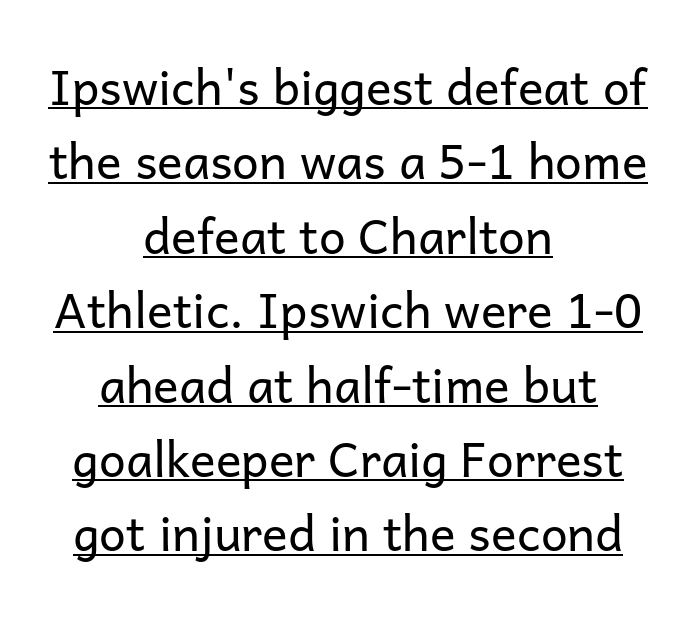
{"serif": "no", "italic": "no", "bold": "no", "weight": "regular", "width": "normal", "stroke_contrast": "low", "x_height": "medium", "monospaced": "no", "underline": "yes", "align": "center", "line_spacing": "normal", "line_spacing_ratio": 1.55, "letter_spacing": "normal", "letter_spacing_em": 0.0, "glyph_px": 48}
